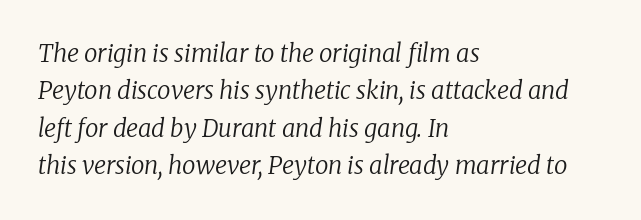
Casual observation: everything's shoved over to the left. Clear beneath every line of the passage. Compared with ordinary roman type, these characters are visibly tilted. You could call the tracking neutral — neither tight nor loose.
